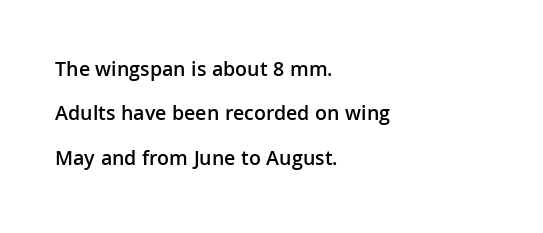
The image shows 21 px text type, upright; set left-aligned, loose line spacing (2.11x), normal letter spacing, not underlined.
